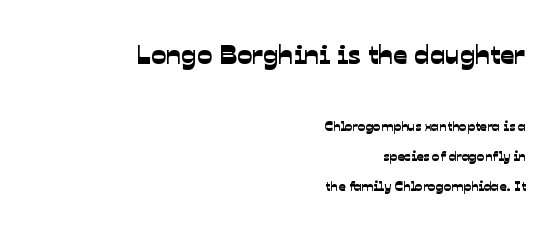
Compare the two chunks: the upper has the greater cap height. In terms of leading, this rendering errs on the spacious side. Notice how the passage keeps a crisp vertical edge on the right only. Type without underlining. Looks like regular typesetting: each glyph gets only the width it needs.
